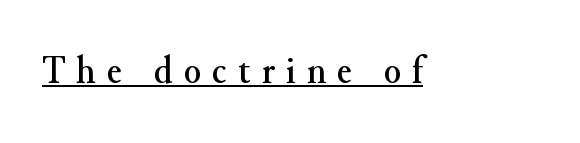
The image shows 40 px serif type, upright; set unusually wide letter spacing (+0.28 em), underlined; medium stroke contrast and a small x-height.
